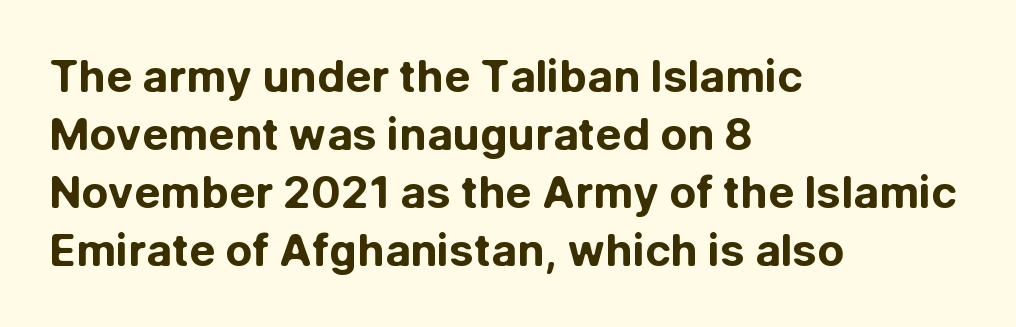
The image shows 44 px bold sans-serif type, upright; set left-aligned, normal line spacing (1.32x), normal letter spacing, not underlined; low stroke contrast and a medium x-height.
